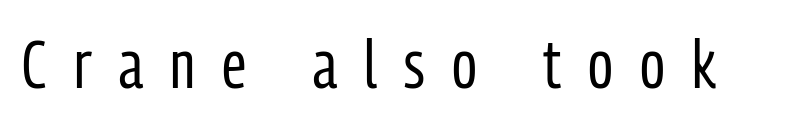
The image shows 68 px regular-weight, condensed sans-serif type, upright; set unusually wide letter spacing (+0.4 em), not underlined; low stroke contrast and a medium x-height.
